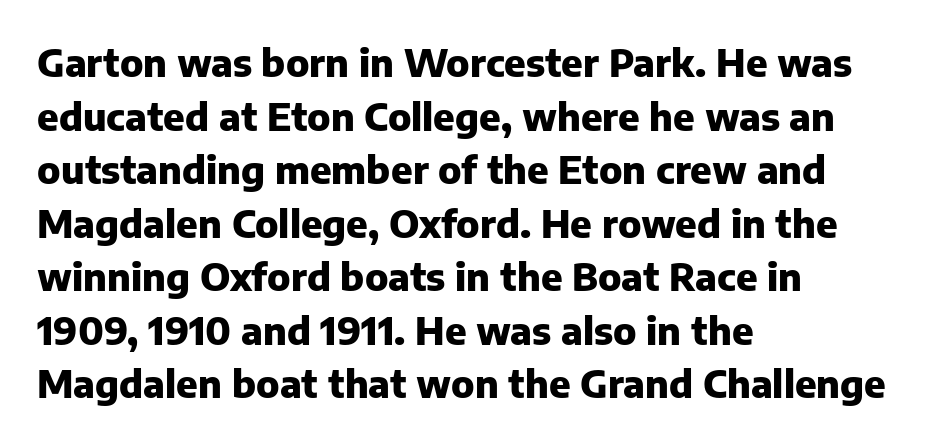
Are there feet on the stems? There aren't — it's a sans. What weight is shown? A full bold with thick strokes. Character widths vary here, with narrow letters taking less room than wide ones. Interline gaps are of average width in this sample. Is there any slant? The stems are plumb. Descender tails drop into unmarked territory.
